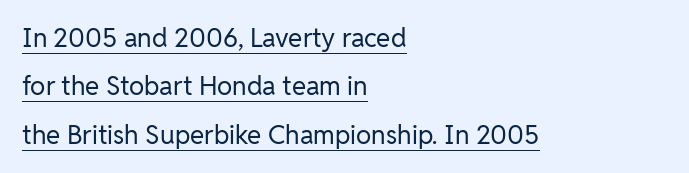
Q: Is the text bold? A: No.
Q: Is the text italic (slanted)? A: No, it is upright.
Q: Is the text underlined? A: Yes.
Q: How is the paragraph aligned? A: Left-aligned.
Q: Is the spacing between letters normal or unusually wide? A: Normal.
